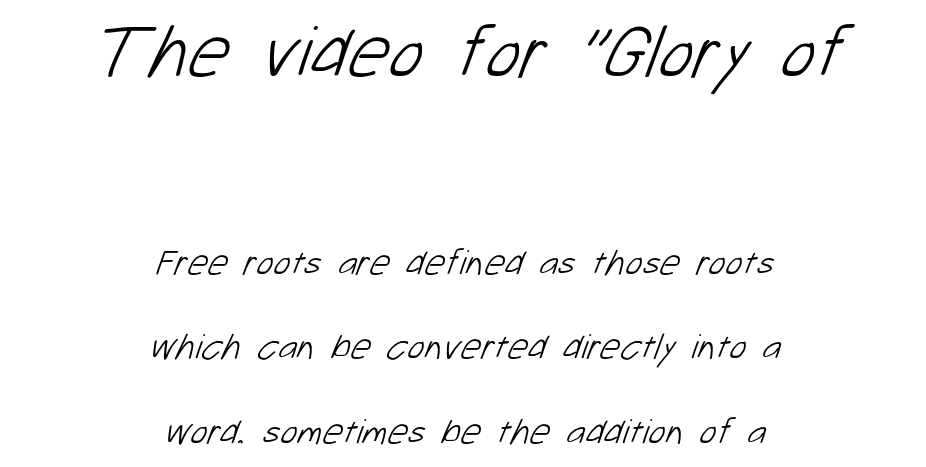
The image shows 73 px light sans-serif type; set centered, loose line spacing (2.34x), normal letter spacing, not underlined; the first (top) block is 2.03x larger; low stroke contrast and a medium x-height.
